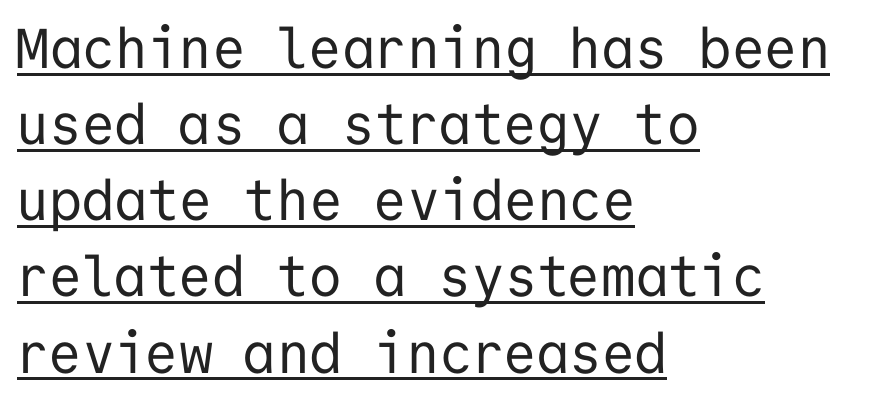
The image shows 56 px regular-weight sans-serif type, upright, monospaced; set left-aligned, normal line spacing (1.36x), normal letter spacing, underlined; low stroke contrast and a medium x-height.
